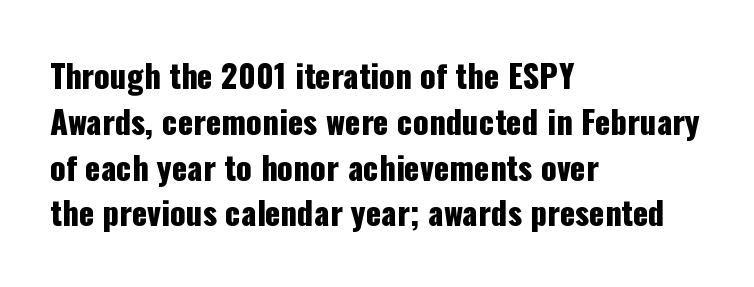
Q: Is the text italic (slanted)? A: No, it is upright.
Q: Is the typeface a serif or a sans-serif typeface? A: Sans-serif.
Q: Is the text underlined? A: No.
Q: How is the paragraph aligned? A: Left-aligned.
Q: Is the spacing between letters normal or unusually wide? A: Normal.
Q: Is the spacing between lines tight, normal or loose? A: Normal.
Q: Width (condensed, normal, or wide)? A: Condensed.
Q: Stroke contrast? A: Low.
Q: x-height? A: Medium.
Q: Monospaced? A: No.
